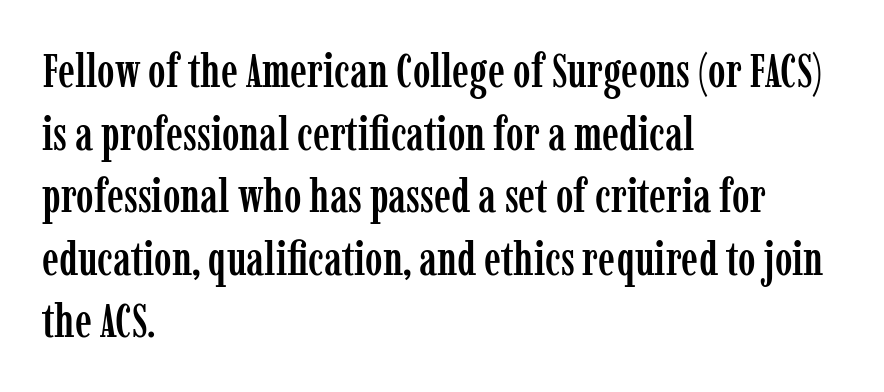
Q: Is the text italic (slanted)? A: No, it is upright.
Q: Is the typeface a serif or a sans-serif typeface? A: Serif.
Q: Is the text underlined? A: No.
Q: How is the paragraph aligned? A: Left-aligned.
Q: Is the spacing between letters normal or unusually wide? A: Normal.
Q: Is the spacing between lines tight, normal or loose? A: Normal.
Q: Width (condensed, normal, or wide)? A: Condensed.
Q: Stroke contrast? A: Low.
Q: x-height? A: Medium.
Q: Monospaced? A: No.
